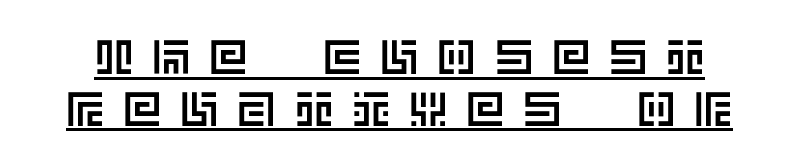
The image shows 48 px text type, upright; set tight line spacing (1.08x), unusually wide letter spacing (+0.39 em), underlined; a large x-height.
